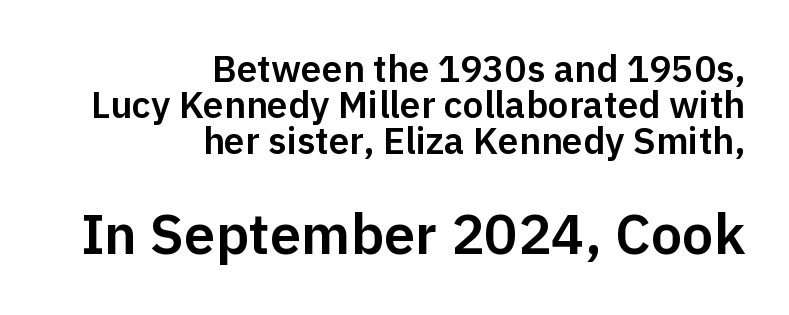
{"serif": "no", "italic": "no", "width": "normal", "stroke_contrast": "low", "x_height": "medium", "monospaced": "no", "underline": "no", "align": "right", "line_spacing": "tight", "line_spacing_ratio": 0.97, "letter_spacing": "normal", "letter_spacing_em": 0.0, "larger_block": "second", "size_ratio": 1.51, "glyph_px": 56}
